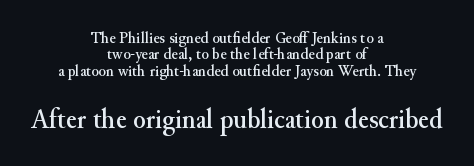
The image shows 29 px serif type, upright; set centered, tight line spacing (0.97x), normal letter spacing, not underlined; the second (bottom) block is 1.71x larger; medium stroke contrast and a small x-height.
